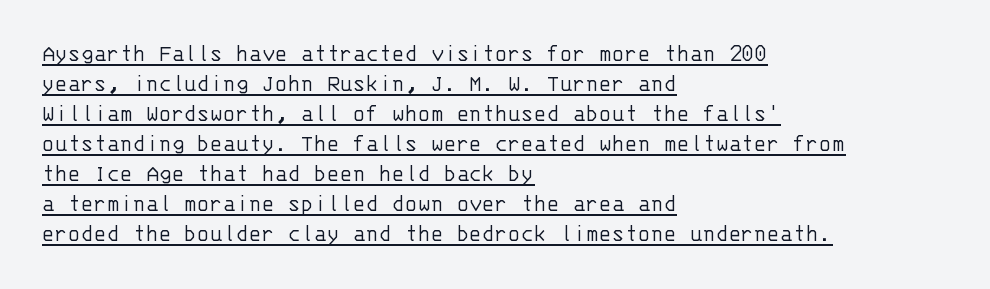
Q: Is the text bold? A: No.
Q: Is the text italic (slanted)? A: No, it is upright.
Q: Is the text underlined? A: Yes.
Q: How is the paragraph aligned? A: Left-aligned.
Q: Is the spacing between letters normal or unusually wide? A: Normal.
Q: Is the spacing between lines tight, normal or loose? A: Normal.
